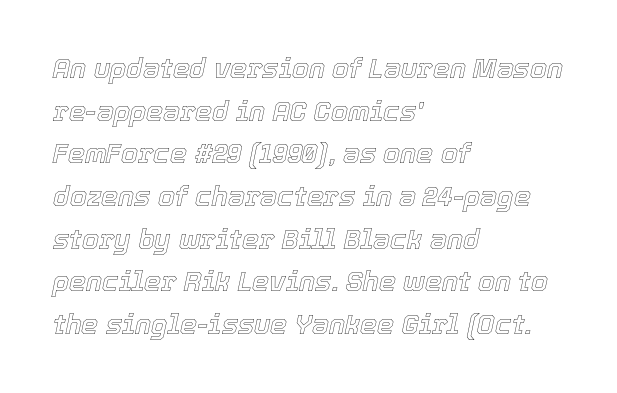
Q: Is the text italic (slanted)? A: Yes, it leans right by about 12 degrees.
Q: Is the text underlined? A: No.
Q: How is the paragraph aligned? A: Left-aligned.
Q: Is the spacing between letters normal or unusually wide? A: Normal.
Q: Is the spacing between lines tight, normal or loose? A: Normal.
